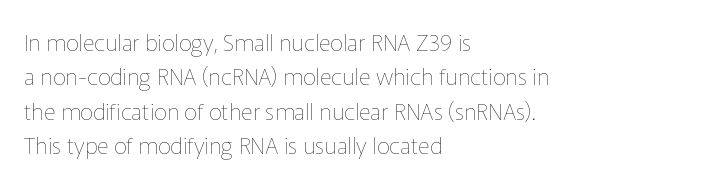
The image shows 23 px text type, upright; set left-aligned, normal line spacing (1.49x), normal letter spacing, not underlined.
